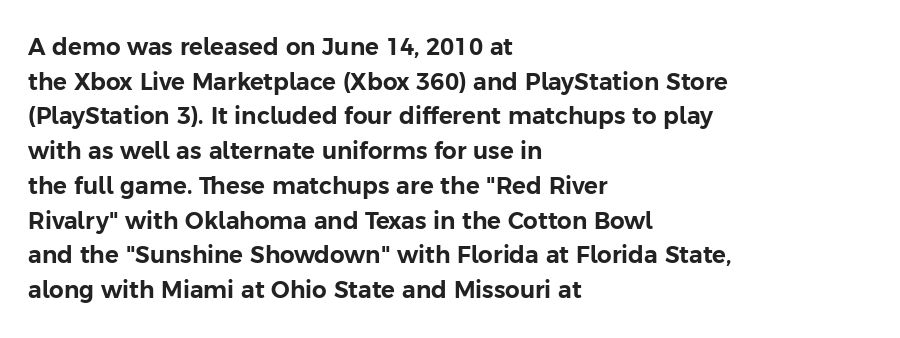
Students, observe: this is what conventionally led text looks like. Has an underline been added? It has not. Words appear dense and cohesive because spacing is normal. If you drew a ruler down the left edge, every line would touch it.
